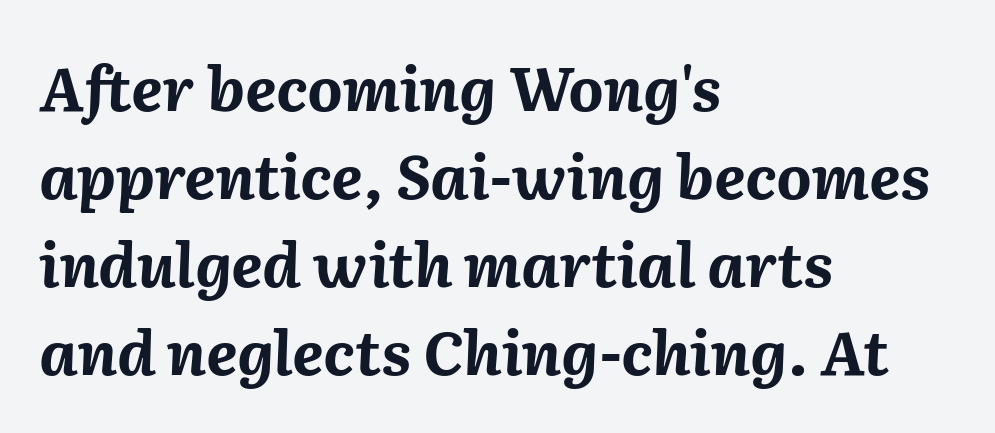
Q: Is the text bold? A: Yes.
Q: Is the text italic (slanted)? A: Yes, it leans right by about 2 degrees.
Q: Is the text underlined? A: No.
Q: How is the paragraph aligned? A: Left-aligned.
Q: Is the spacing between letters normal or unusually wide? A: Normal.
Q: Is the spacing between lines tight, normal or loose? A: Normal.
Q: Width (condensed, normal, or wide)? A: Normal.
Q: Stroke contrast? A: Medium.
Q: x-height? A: Medium.
Q: Monospaced? A: No.
